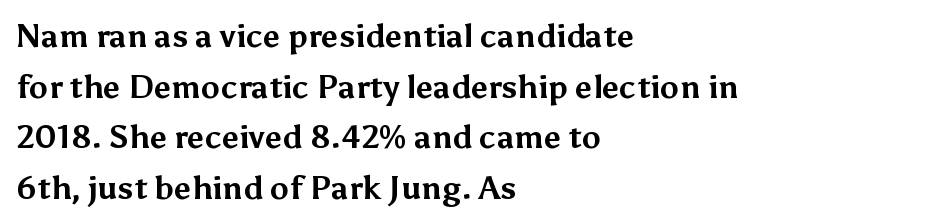
Each row of text sits above clean, open space. You can tell from the bare stems that sans-serif type was used. Is there any slant? The stems are plumb. The passage is arranged the way most books set body copy — flush left. A typesetter would call this leading conventional body-copy spacing. The rendering keeps characters at their native spacing.
